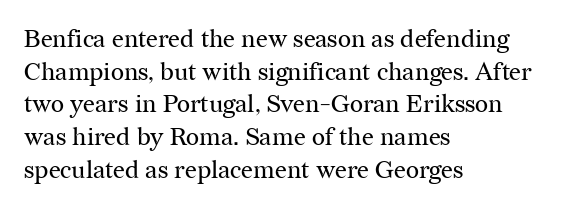
What's the leading like? Ordinary, nothing unusual. The passage shown has conventional tracking throughout. The typography opts for an upright posture over an oblique one. The passage is arranged the way most books set body copy — flush left.
